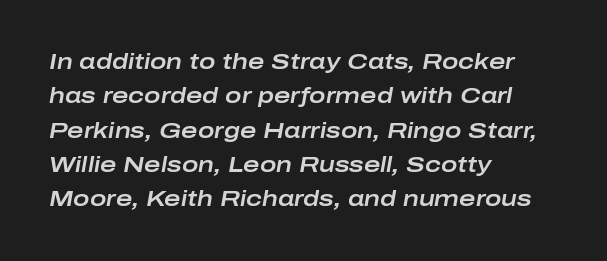
Q: Is the text italic (slanted)? A: Yes, it leans right by about 10 degrees.
Q: Is the text underlined? A: No.
Q: How is the paragraph aligned? A: Left-aligned.
Q: Is the spacing between letters normal or unusually wide? A: Normal.
Q: Is the spacing between lines tight, normal or loose? A: Normal.
